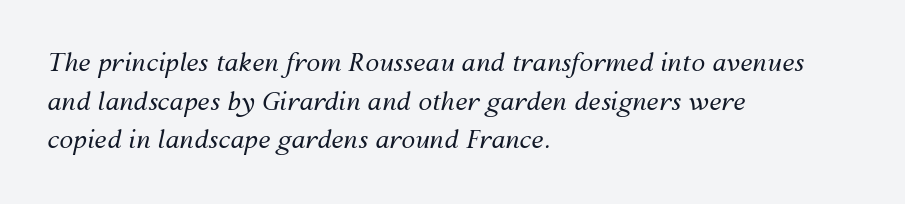
{"italic": "yes", "lean": "right", "slant_degrees": 12, "bold": "no", "underline": "no", "align": "left", "line_spacing": "normal", "line_spacing_ratio": 1.55, "letter_spacing": "normal", "letter_spacing_em": 0.0, "glyph_px": 25}
